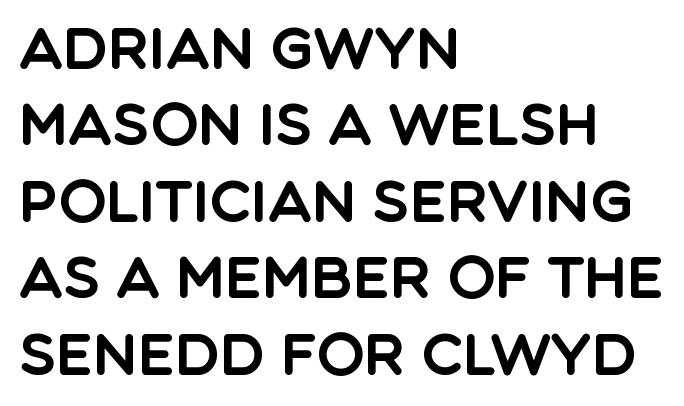
The image shows 57 px sans-serif type, upright; set left-aligned, normal line spacing (1.34x), normal letter spacing, not underlined; a large x-height.
